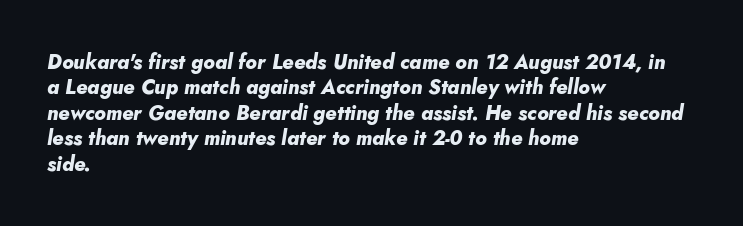
The image shows 20 px bold type, italic (leaning right); set left-aligned, normal line spacing (1.27x), normal letter spacing, not underlined.
